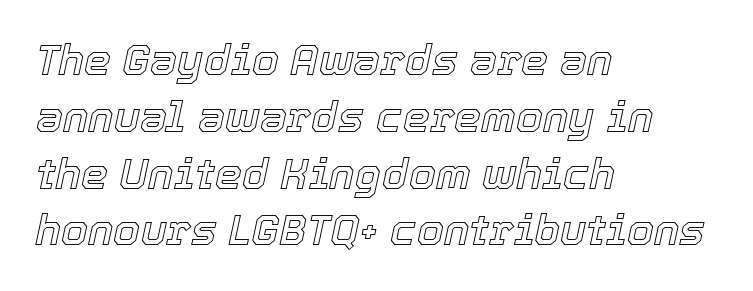
{"italic": "yes", "lean": "right", "slant_degrees": 12, "width": "normal", "x_height": "medium", "monospaced": "no", "underline": "no", "align": "left", "line_spacing": "normal", "line_spacing_ratio": 1.32, "letter_spacing": "normal", "letter_spacing_em": 0.0, "glyph_px": 43}
